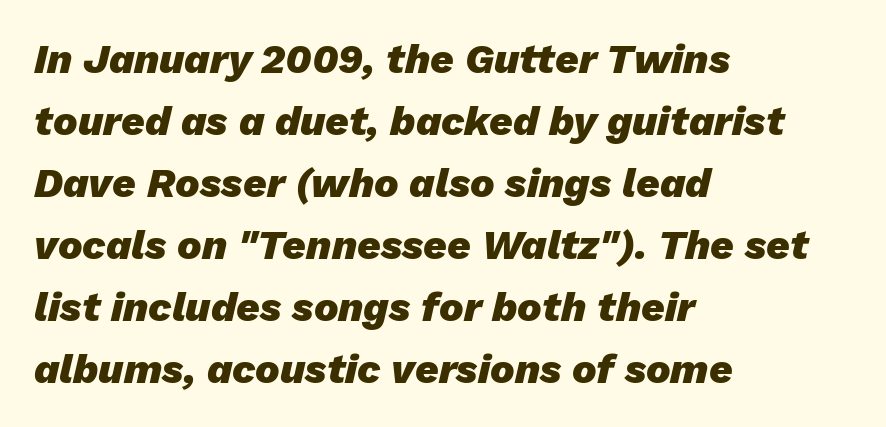
Q: Is the text bold? A: Yes.
Q: Is the text italic (slanted)? A: Yes, it leans right by about 13 degrees.
Q: Is the text underlined? A: No.
Q: How is the paragraph aligned? A: Left-aligned.
Q: Is the spacing between letters normal or unusually wide? A: Normal.
Q: Is the spacing between lines tight, normal or loose? A: Normal.
Q: Width (condensed, normal, or wide)? A: Normal.
Q: Stroke contrast? A: Low.
Q: x-height? A: Medium.
Q: Monospaced? A: No.
